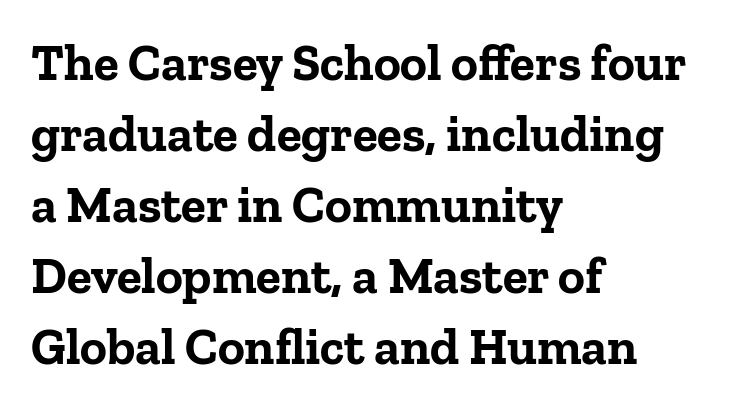
Q: Is the text bold? A: Yes.
Q: Is the text italic (slanted)? A: No, it is upright.
Q: Is the typeface a serif or a sans-serif typeface? A: Serif.
Q: Is the text underlined? A: No.
Q: How is the paragraph aligned? A: Left-aligned.
Q: Is the spacing between letters normal or unusually wide? A: Normal.
Q: Is the spacing between lines tight, normal or loose? A: Normal.
Q: Width (condensed, normal, or wide)? A: Normal.
Q: Stroke contrast? A: Low.
Q: x-height? A: Medium.
Q: Monospaced? A: No.
